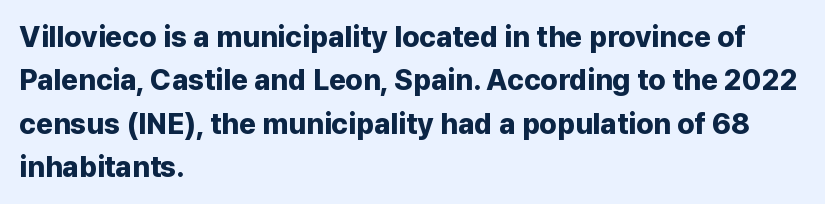
The image shows 29 px bold sans-serif type, upright; set left-aligned, normal line spacing (1.5x), normal letter spacing, not underlined; low stroke contrast and a medium x-height.
